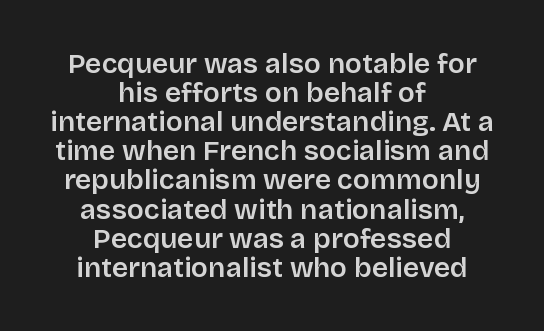
Q: Is the text bold? A: Semi-bold.
Q: Is the text italic (slanted)? A: No, it is upright.
Q: Is the typeface a serif or a sans-serif typeface? A: Sans-serif.
Q: Is the text underlined? A: No.
Q: How is the paragraph aligned? A: Centered.
Q: Is the spacing between letters normal or unusually wide? A: Normal.
Q: Is the spacing between lines tight, normal or loose? A: Tight.
Q: Width (condensed, normal, or wide)? A: Normal.
Q: Stroke contrast? A: Low.
Q: x-height? A: Large.
Q: Monospaced? A: No.
